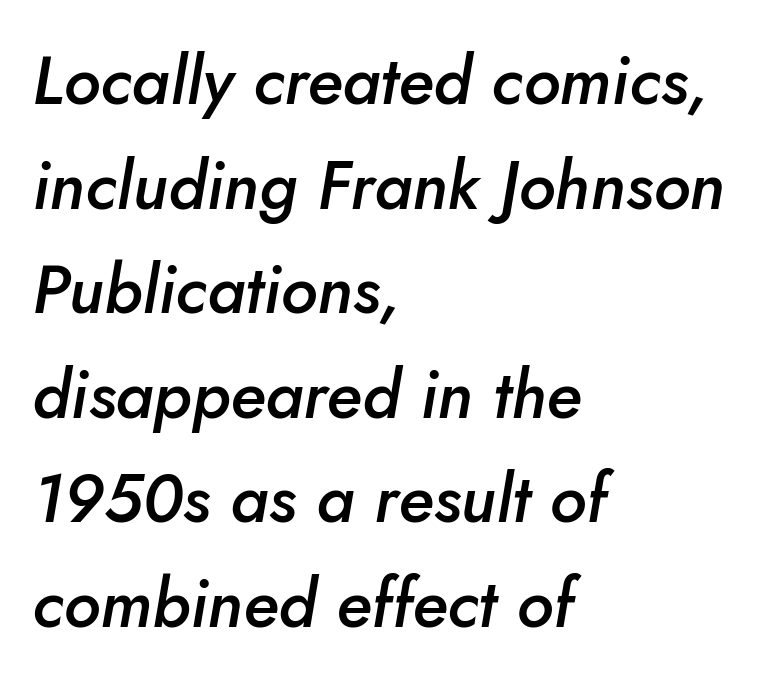
Look at the tracking — it's just the regular setting, nothing added. Compared with an ordinary text face, these strokes are moderately heavier — a semibold. All the whitespace from short lines collects on the right. The designer left line spacing at the default.
